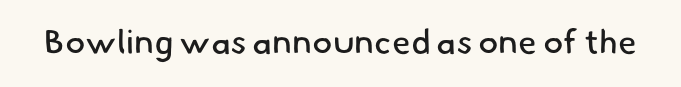
A typesetter would call this proportional, since set widths differ per character. No extra tracking has been applied to these lines. Stems here are at most as thick as an everyday book face. Examine the stroke ends and you'll find no serifs. A bare baseline throughout the passage.
